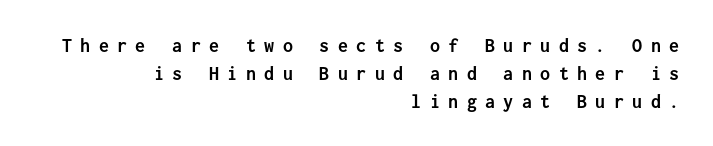
Q: Is the text bold? A: Yes.
Q: Is the text italic (slanted)? A: No, it is upright.
Q: Is the text underlined? A: No.
Q: How is the paragraph aligned? A: Right-aligned.
Q: Is the spacing between letters normal or unusually wide? A: Unusually wide.
Q: Is the spacing between lines tight, normal or loose? A: Normal.
